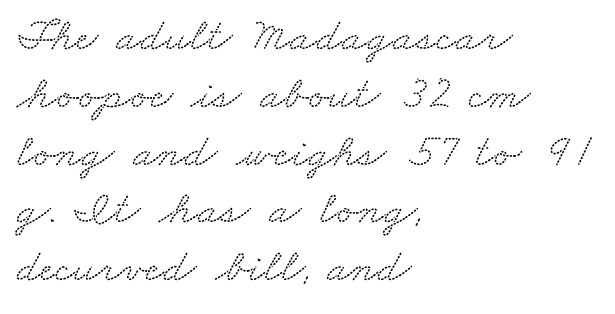
The lines are quadded left. Does extra space separate the letters? No, they use regular spacing. Plain, unruled lines of type. Observe the serifs anchoring each vertical stroke in this sample. You could not count columns in this text — the font is proportionally spaced.
